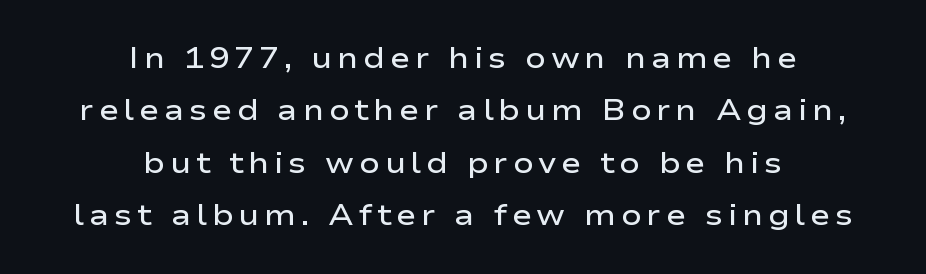
In terms of posture, this sample is upright. Caption: multi-line text, centered on the measure. Stems and bowls a touch heavier than normal — semibold. The foot of each line stays bare and open. No feet cap the strokes, marking this as sans-serif type. Here the designer chose a conventional face with non-uniform glyph widths.
